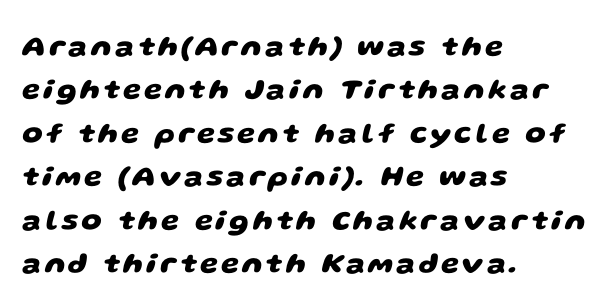
{"serif": "no", "bold": "yes", "weight": "heavy", "width": "wide", "stroke_contrast": "low", "x_height": "large", "monospaced": "no", "underline": "no", "align": "left", "line_spacing": "normal", "line_spacing_ratio": 1.5, "glyph_px": 29}
